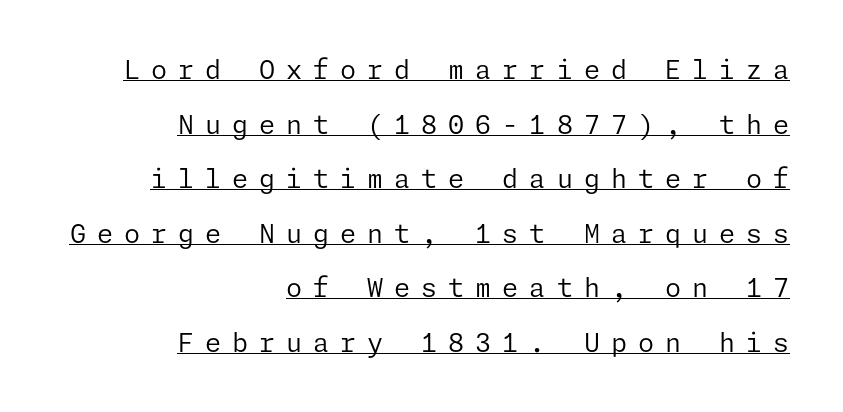
The lines are spread far apart with generous leading. Compared with typical body copy, the letter spacing here is much looser. Each stroke keeps to a modest, everyday thickness or less. All the whitespace from short lines collects on the left.
